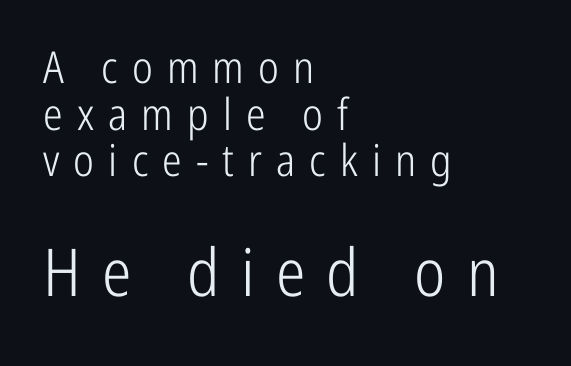
The image shows 66 px light, condensed sans-serif type, upright; set left-aligned, tight line spacing (1.06x), unusually wide letter spacing (+0.32 em), not underlined; the second (bottom) block is 1.5x larger; low stroke contrast and a medium x-height.
